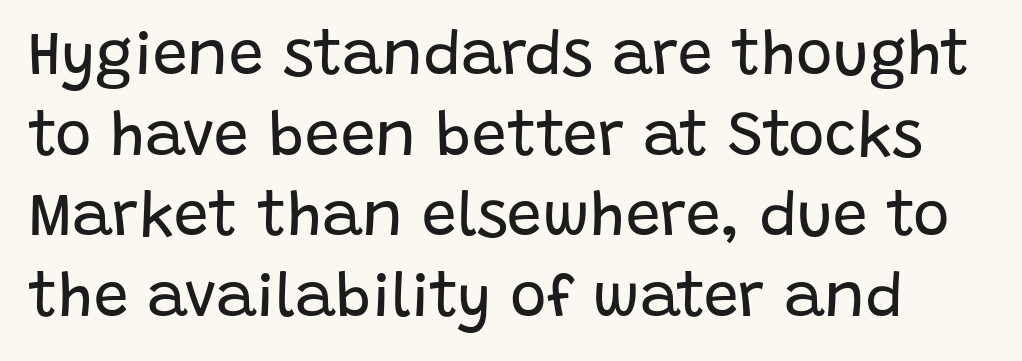
The image shows 62 px regular-weight sans-serif type, upright; set normal line spacing (1.3x), normal letter spacing, not underlined; low stroke contrast and a large x-height.
